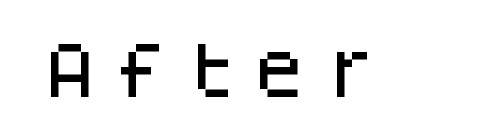
{"serif": "no", "italic": "no", "width": "normal", "stroke_contrast": "low", "x_height": "large", "monospaced": "yes", "underline": "no", "glyph_px": 60}
